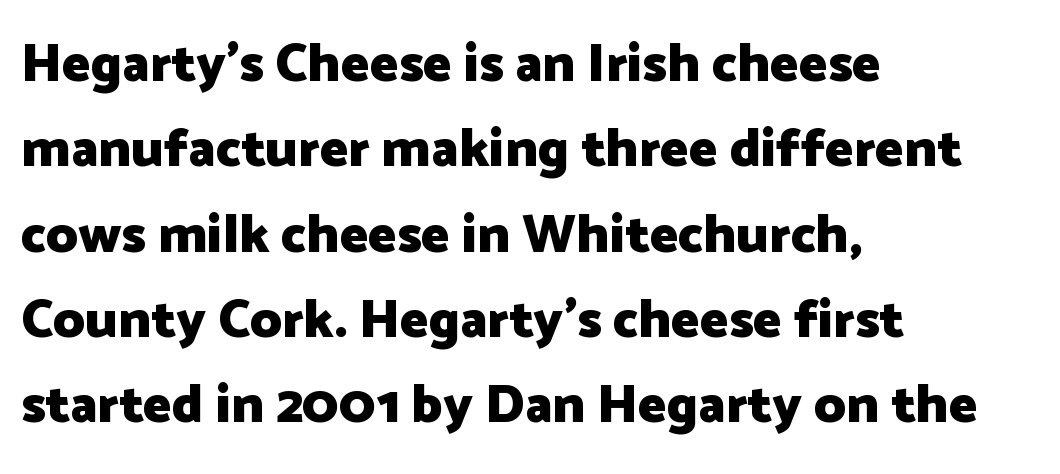
Q: Is the text bold? A: Yes.
Q: Is the text italic (slanted)? A: No, it is upright.
Q: Is the typeface a serif or a sans-serif typeface? A: Sans-serif.
Q: Is the text underlined? A: No.
Q: How is the paragraph aligned? A: Left-aligned.
Q: Is the spacing between letters normal or unusually wide? A: Normal.
Q: Is the spacing between lines tight, normal or loose? A: Normal.
Q: Width (condensed, normal, or wide)? A: Normal.
Q: Stroke contrast? A: Low.
Q: x-height? A: Medium.
Q: Monospaced? A: No.
